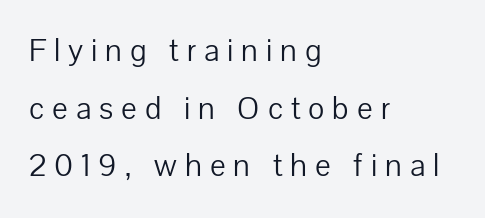
The image shows 33 px light sans-serif type, upright; set left-aligned, line spacing 1.75x, unusually wide letter spacing (+0.24 em), not underlined; low stroke contrast and a medium x-height.
